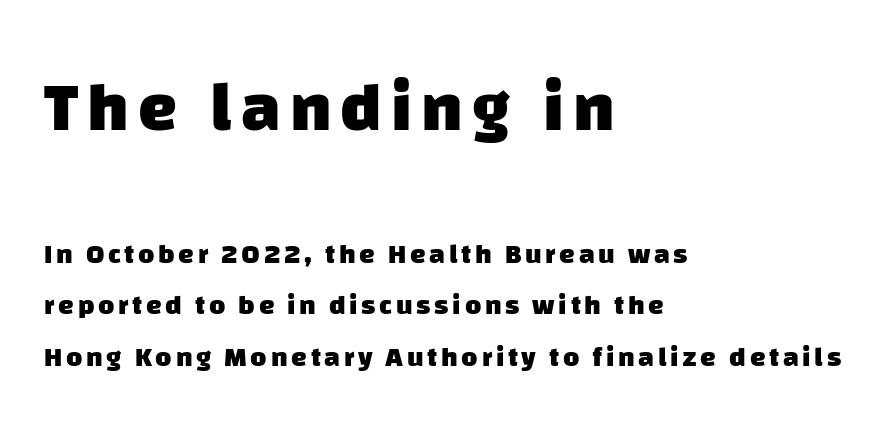
The image shows 70 px heavy sans-serif type; set left-aligned, line spacing 1.83x, not underlined; the first (top) block is 2.5x larger; low stroke contrast and a large x-height.
